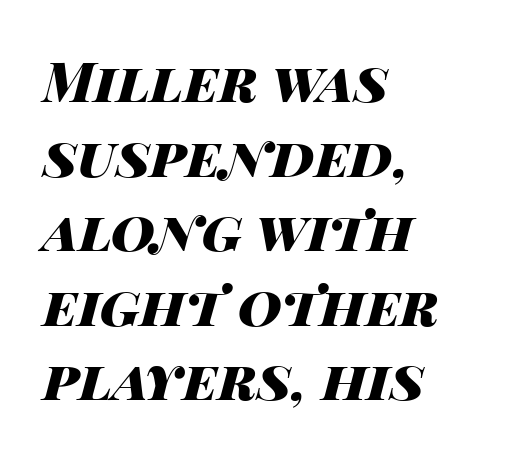
A typesetter would call this zero additional tracking. A full-strength bold gives these letters their thick strokes. Alignment: flush left. The foot of each line stays bare and open. When letters slant like this, we call the style italic.
